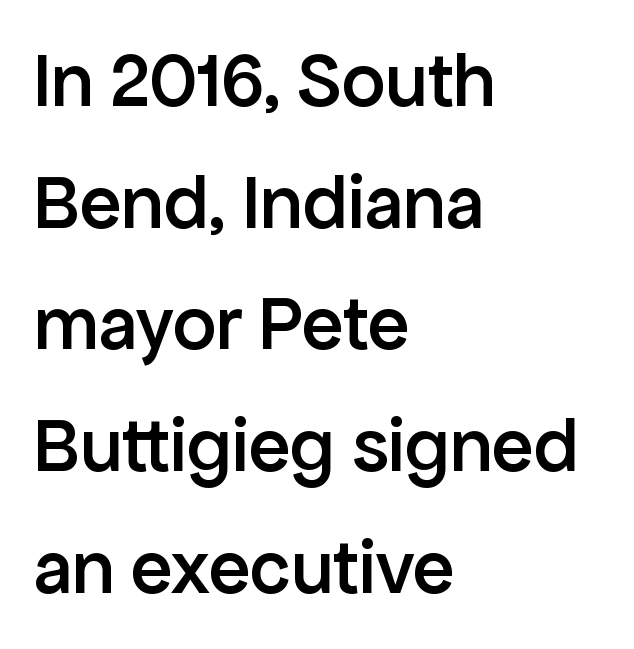
The characters look somewhat weighty, a semibold short of true bold. Glyph-to-glyph distance matches everyday printed text. These lines sit exactly where default settings would place them. A clean baseline with only descenders dipping below it. The text block is weighted toward the left margin, trailing off unevenly rightward.
